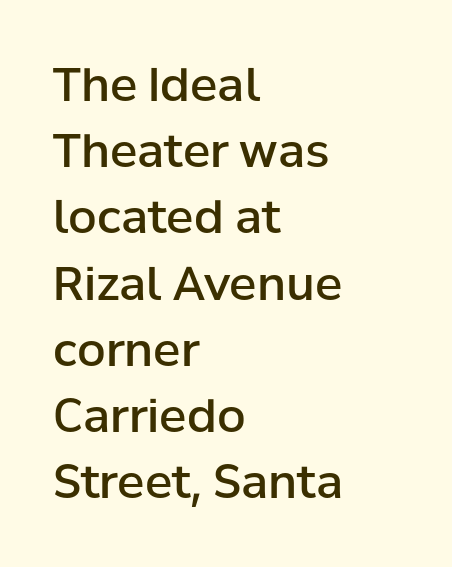
{"serif": "no", "italic": "no", "bold": "semi", "weight": "semibold", "width": "normal", "stroke_contrast": "low", "x_height": "medium", "monospaced": "no", "underline": "no", "align": "left", "line_spacing": "normal", "line_spacing_ratio": 1.44, "letter_spacing": "normal", "letter_spacing_em": 0.0, "glyph_px": 46}
